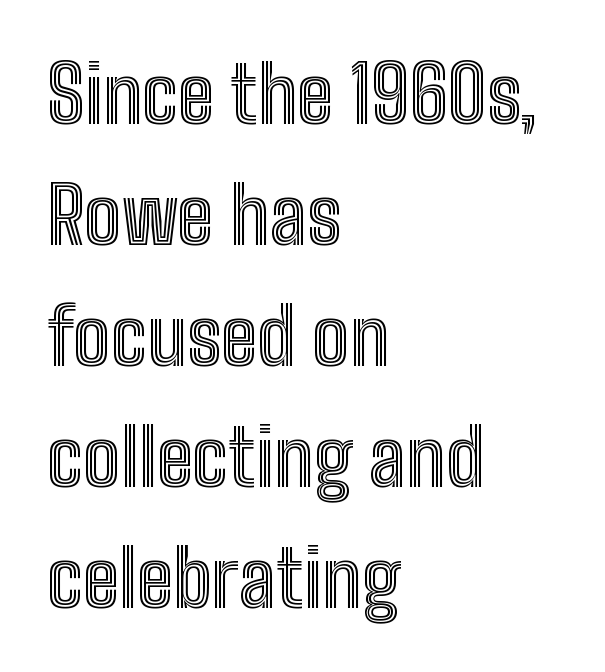
The image shows 78 px condensed type, upright; set left-aligned, normal line spacing (1.55x), normal letter spacing, not underlined; a medium x-height.
